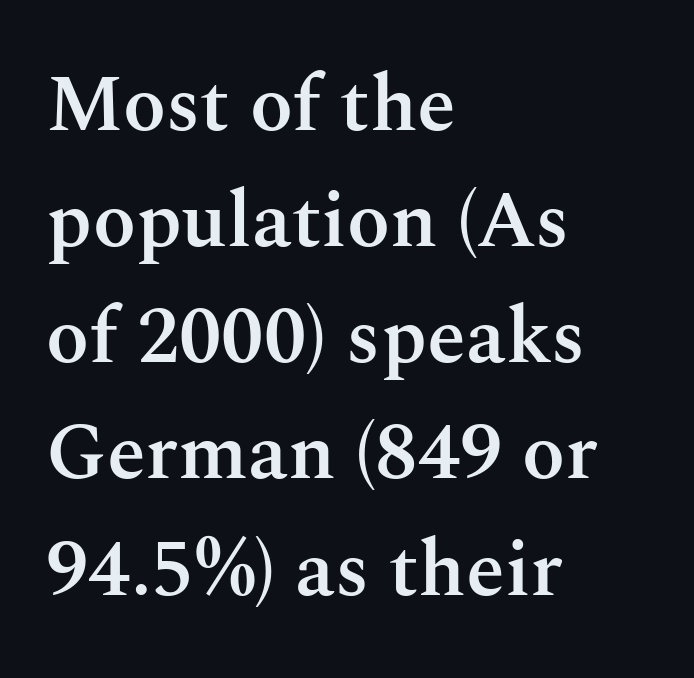
The image shows 79 px semibold serif type, upright; set left-aligned, normal line spacing (1.47x), normal letter spacing, not underlined; medium stroke contrast and a medium x-height.
